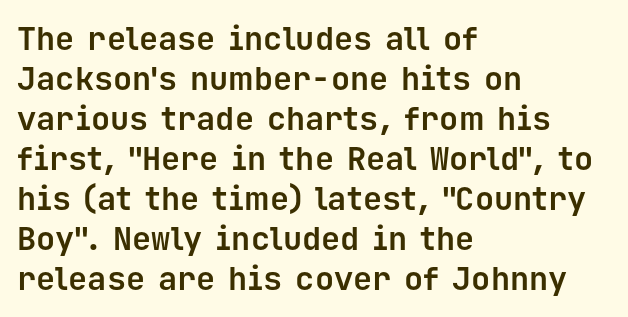
Q: Is the text bold? A: Yes.
Q: Is the text italic (slanted)? A: No, it is upright.
Q: Is the typeface a serif or a sans-serif typeface? A: Sans-serif.
Q: Is the text underlined? A: No.
Q: How is the paragraph aligned? A: Left-aligned.
Q: Is the spacing between letters normal or unusually wide? A: Normal.
Q: Is the spacing between lines tight, normal or loose? A: Normal.
Q: Width (condensed, normal, or wide)? A: Normal.
Q: Stroke contrast? A: Low.
Q: x-height? A: Medium.
Q: Monospaced? A: Yes.
